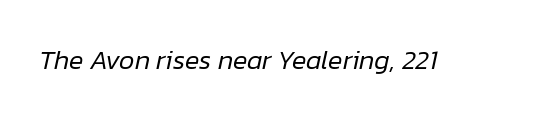
The image shows 27 px text type, italic (leaning right); set normal letter spacing, not underlined.
